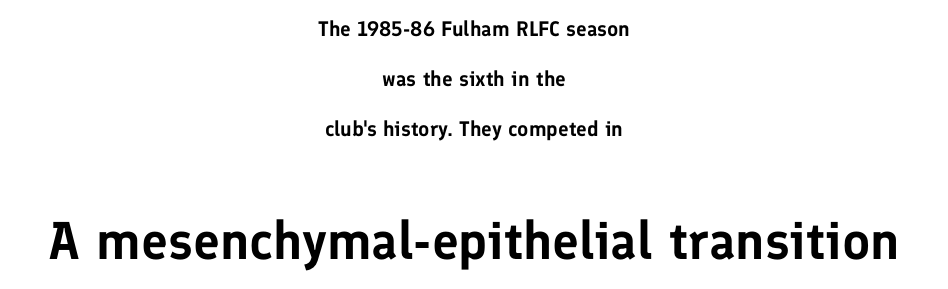
{"serif": "no", "italic": "no", "width": "normal", "stroke_contrast": "low", "x_height": "medium", "monospaced": "no", "underline": "no", "align": "center", "line_spacing": "loose", "line_spacing_ratio": 2.37, "letter_spacing": "normal", "letter_spacing_em": 0.0, "larger_block": "second", "size_ratio": 2.52, "glyph_px": 53}
